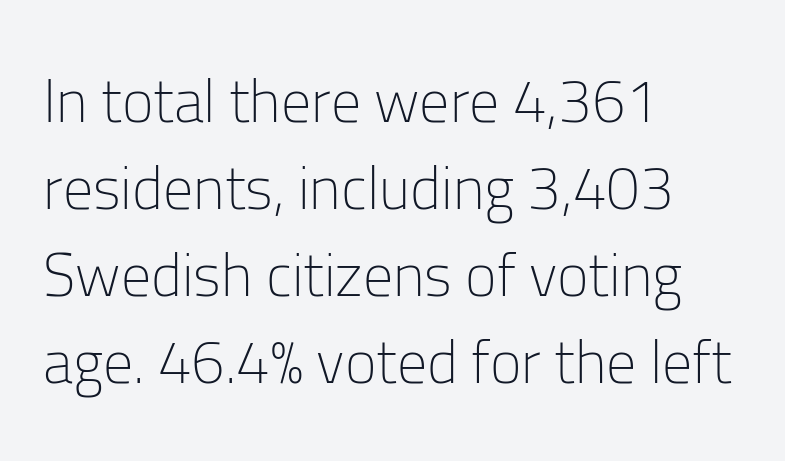
Q: Is the text bold? A: No.
Q: Is the text italic (slanted)? A: No, it is upright.
Q: Is the typeface a serif or a sans-serif typeface? A: Sans-serif.
Q: Is the text underlined? A: No.
Q: How is the paragraph aligned? A: Left-aligned.
Q: Is the spacing between letters normal or unusually wide? A: Normal.
Q: Is the spacing between lines tight, normal or loose? A: Normal.
Q: Width (condensed, normal, or wide)? A: Normal.
Q: Stroke contrast? A: Low.
Q: x-height? A: Medium.
Q: Monospaced? A: No.
